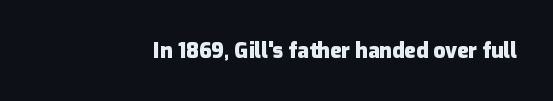
The letterforms sit shoulder to shoulder at normal distance. These lines were composed using upright roman letters. Check the space under the baseline: it is left empty. The sample has been set heavy, in full bold.
